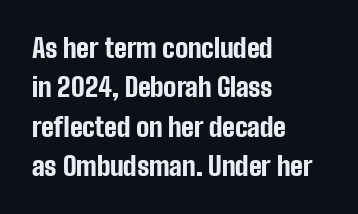
The image shows 26 px bold type, upright; set left-aligned, normal line spacing (1.51x), normal letter spacing, not underlined.
